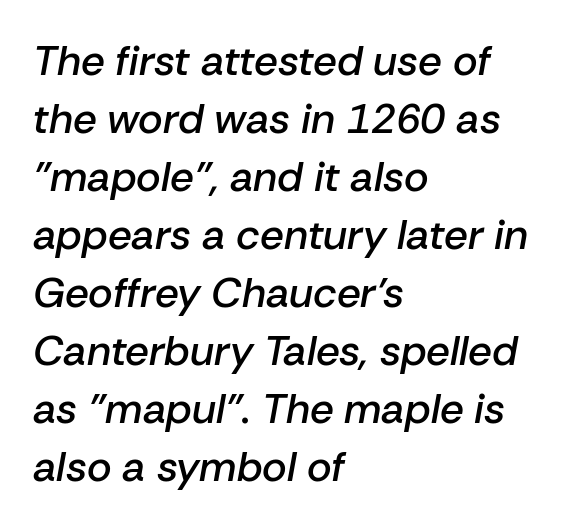
If you measured baseline to baseline, you'd find a middling distance. One-word summary of the alignment: left. The glyphs look as if they've been sheared to an angle. Looks like regular typesetting: each glyph gets only the width it needs.
